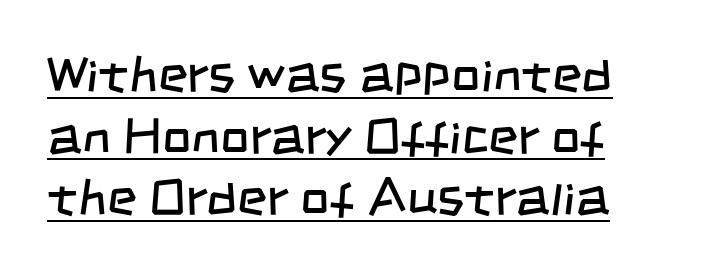
Q: Is the text bold? A: No.
Q: Is the typeface a serif or a sans-serif typeface? A: Sans-serif.
Q: Is the text underlined? A: Yes.
Q: How is the paragraph aligned? A: Left-aligned.
Q: Is the spacing between letters normal or unusually wide? A: Normal.
Q: Width (condensed, normal, or wide)? A: Condensed.
Q: Stroke contrast? A: Low.
Q: x-height? A: Large.
Q: Monospaced? A: No.
